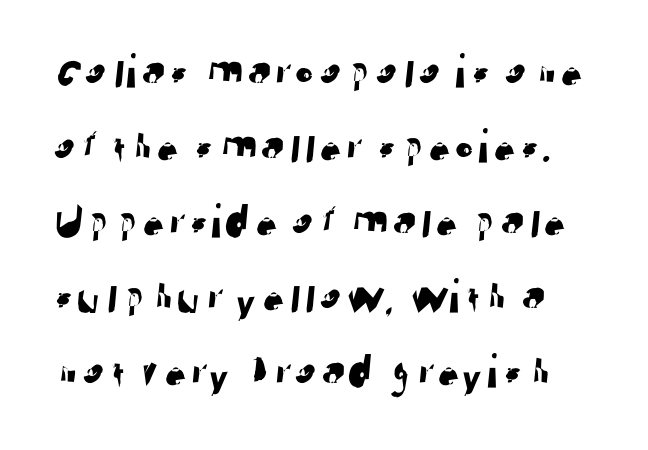
The image shows 49 px sans-serif type; set normal line spacing (1.53x), normal letter spacing, not underlined; low stroke contrast and a medium x-height.
